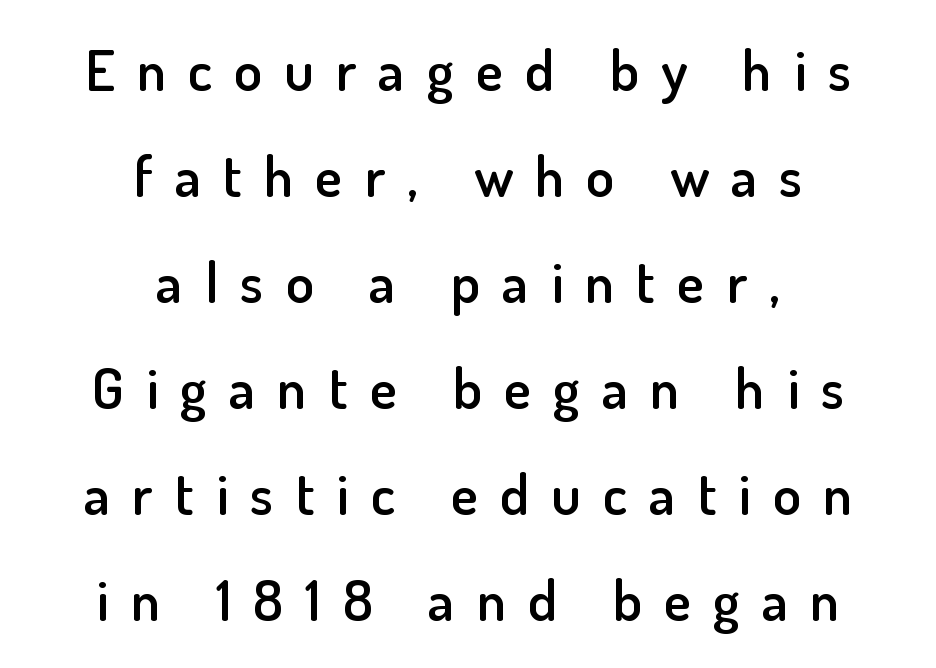
You could not count columns in this text — the font is proportionally spaced. Letters rest on an invisible, unmarked baseline. A typesetter would label this face a sans. Between one letter and the next there's a generous, obvious gap. Horizontal alignment here is central, giving a formal, balanced look.
